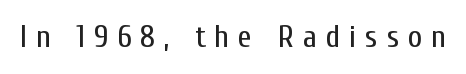
The image shows 32 px regular-weight, condensed sans-serif type, upright; set unusually wide letter spacing (+0.27 em), not underlined; low stroke contrast and a medium x-height.
